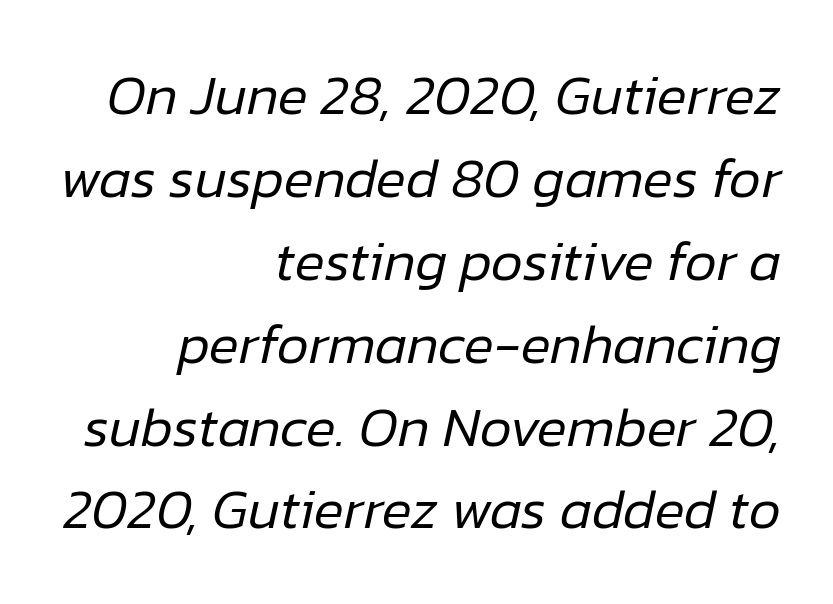
Q: Is the text bold? A: No.
Q: Is the text italic (slanted)? A: Yes, it leans right by about 12 degrees.
Q: Is the text underlined? A: No.
Q: How is the paragraph aligned? A: Right-aligned.
Q: Is the spacing between letters normal or unusually wide? A: Normal.
Q: Is the spacing between lines tight, normal or loose? A: Normal.
Q: Width (condensed, normal, or wide)? A: Normal.
Q: Stroke contrast? A: Low.
Q: x-height? A: Medium.
Q: Monospaced? A: No.
